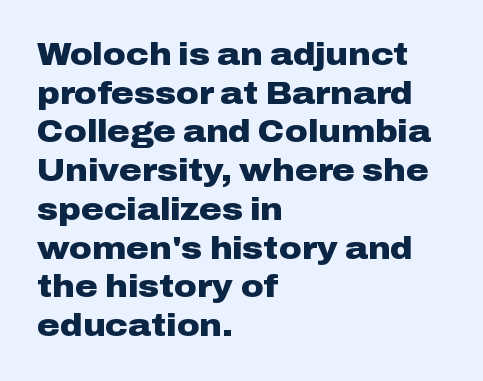
Q: Is the text bold? A: Yes.
Q: Is the text italic (slanted)? A: No, it is upright.
Q: Is the typeface a serif or a sans-serif typeface? A: Sans-serif.
Q: Is the text underlined? A: No.
Q: How is the paragraph aligned? A: Left-aligned.
Q: Is the spacing between letters normal or unusually wide? A: Normal.
Q: Is the spacing between lines tight, normal or loose? A: Normal.
Q: Width (condensed, normal, or wide)? A: Wide.
Q: Stroke contrast? A: Low.
Q: x-height? A: Medium.
Q: Monospaced? A: No.
